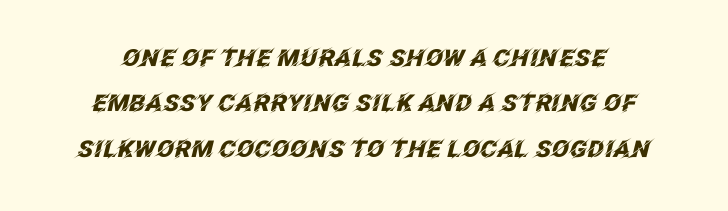
Q: Is the text bold? A: Yes.
Q: Is the text italic (slanted)? A: Yes, it leans right by about 12 degrees.
Q: Is the text underlined? A: No.
Q: Is the spacing between letters normal or unusually wide? A: Normal.
Q: Is the spacing between lines tight, normal or loose? A: Loose.
